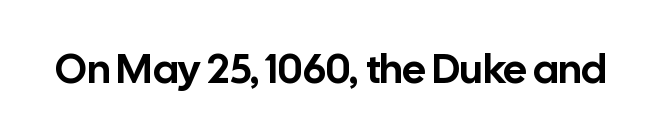
{"serif": "no", "italic": "no", "width": "normal", "stroke_contrast": "low", "x_height": "medium", "monospaced": "no", "underline": "no", "letter_spacing": "normal", "letter_spacing_em": 0.0, "glyph_px": 41}
